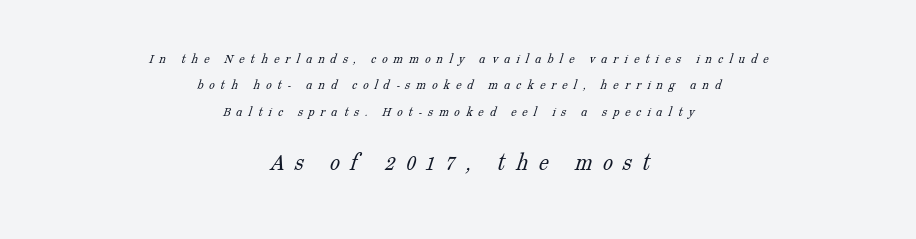
Descenders are the only things crossing below the line. A light-to-regular cut is what we see here. Observe the wide spacing: letters keep a clear distance from each other. Typeset on center — no edge is straight. The passage shown begins with its smaller block and ends with its larger one.
